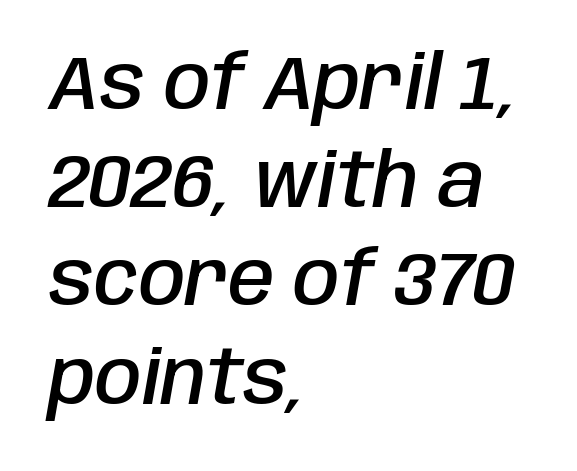
The image shows 75 px semibold, condensed type, italic (leaning right); set left-aligned, normal line spacing (1.31x), normal letter spacing, not underlined; low stroke contrast and a large x-height.
